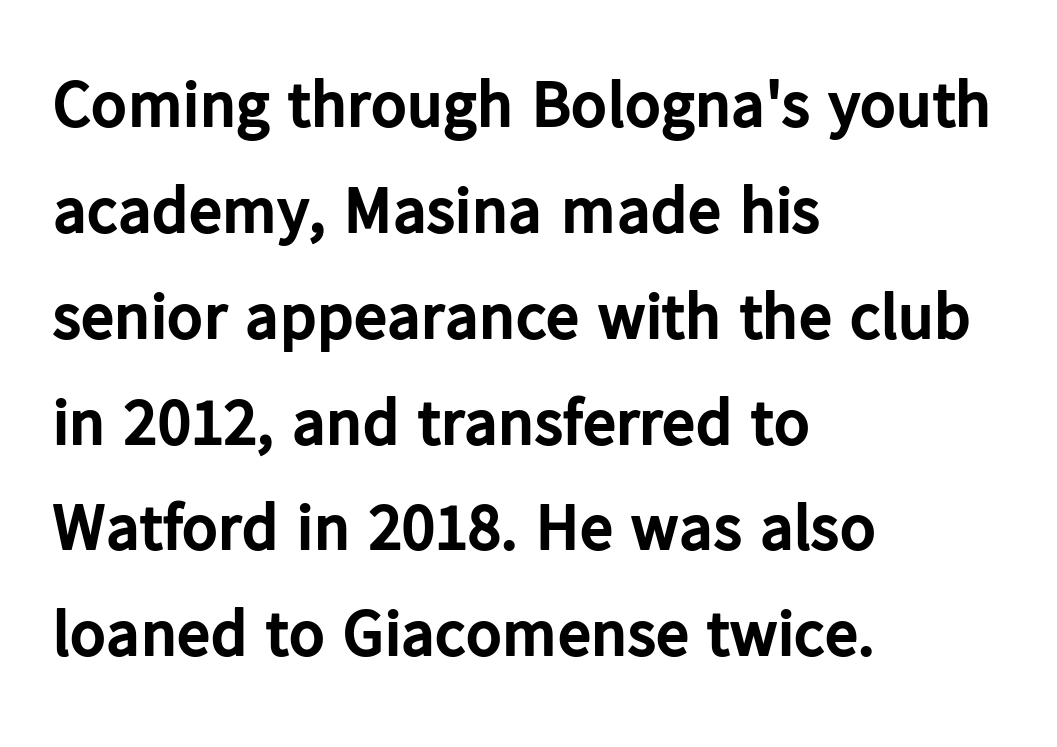
The image shows 67 px bold sans-serif type, upright; set left-aligned, normal line spacing (1.58x), normal letter spacing, not underlined; low stroke contrast and a medium x-height.
